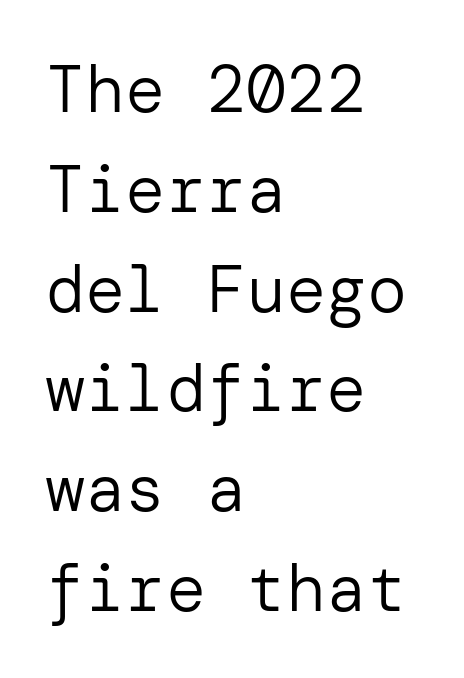
Q: Is the text bold? A: No.
Q: Is the text italic (slanted)? A: No, it is upright.
Q: Is the typeface a serif or a sans-serif typeface? A: Sans-serif.
Q: Is the text underlined? A: No.
Q: How is the paragraph aligned? A: Left-aligned.
Q: Is the spacing between letters normal or unusually wide? A: Normal.
Q: Is the spacing between lines tight, normal or loose? A: Normal.
Q: Width (condensed, normal, or wide)? A: Normal.
Q: Stroke contrast? A: Low.
Q: x-height? A: Medium.
